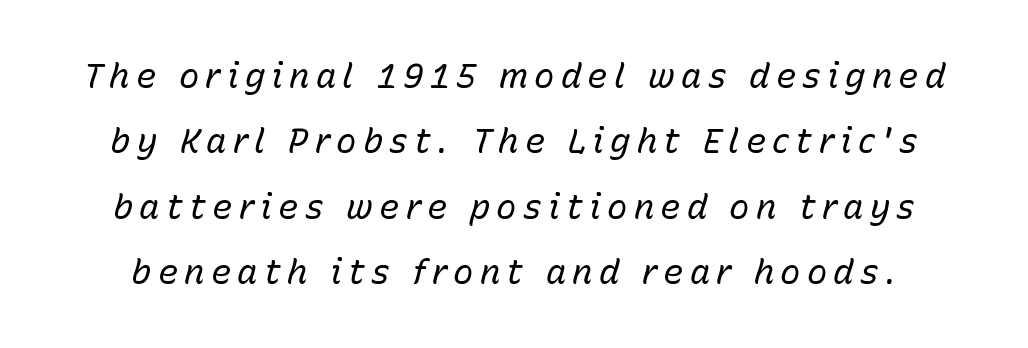
Q: Is the text bold? A: No.
Q: Is the text italic (slanted)? A: Yes, it leans right by about 15 degrees.
Q: Is the text underlined? A: No.
Q: Is the spacing between lines tight, normal or loose? A: Loose.
Q: Width (condensed, normal, or wide)? A: Normal.
Q: Stroke contrast? A: Low.
Q: x-height? A: Medium.
Q: Monospaced? A: No.
